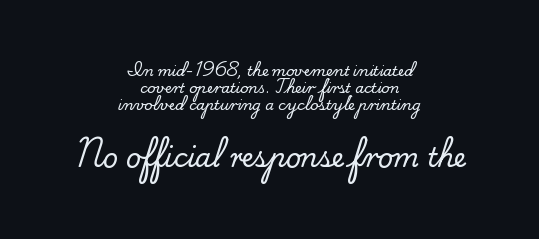
Q: Is the text italic (slanted)? A: Yes.
Q: Is the text underlined? A: No.
Q: How is the paragraph aligned? A: Centered.
Q: Is the spacing between letters normal or unusually wide? A: Normal.
Q: Which block of text is set in a larger size, the first (top) or the second (bottom)? A: The second (bottom) one.
